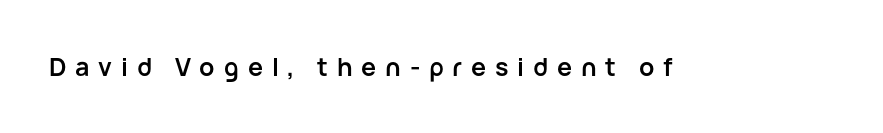
The image shows 25 px bold type, upright; set unusually wide letter spacing (+0.35 em), not underlined.
